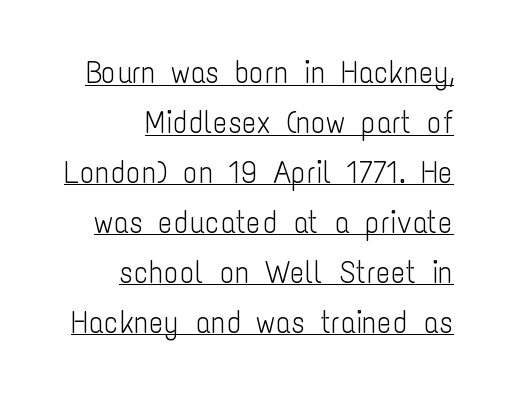
{"serif": "no", "italic": "no", "bold": "no", "weight": "light", "width": "condensed", "stroke_contrast": "low", "x_height": "medium", "monospaced": "no", "underline": "yes", "align": "right", "line_spacing": "normal", "line_spacing_ratio": 1.61, "letter_spacing": "normal", "letter_spacing_em": 0.0, "glyph_px": 31}
